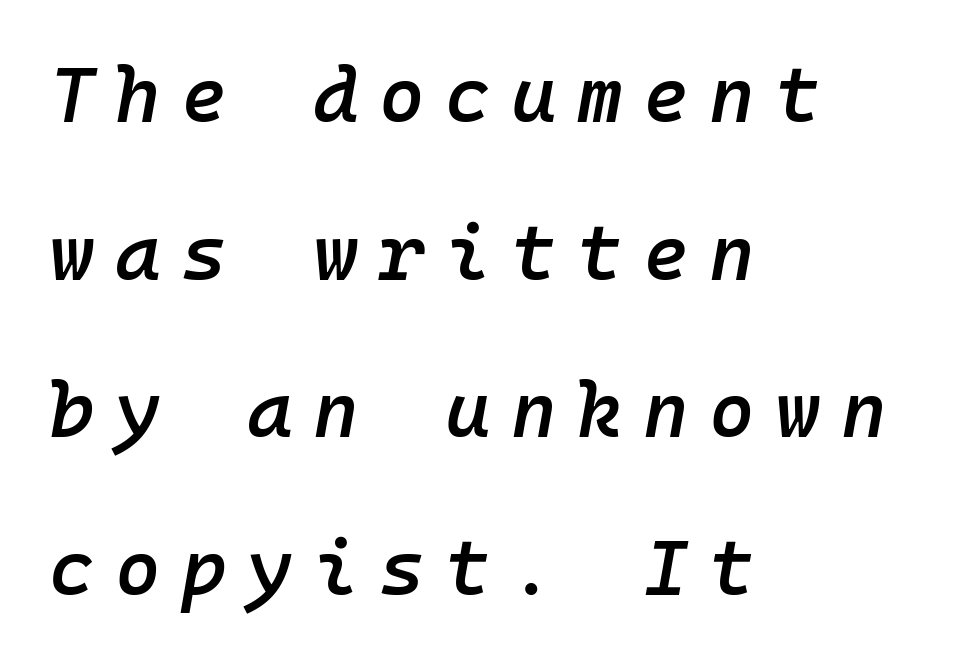
The image shows 78 px semibold type, italic (leaning right), monospaced; set left-aligned, loose line spacing (2.02x), unusually wide letter spacing (+0.26 em), not underlined; low stroke contrast and a medium x-height.
